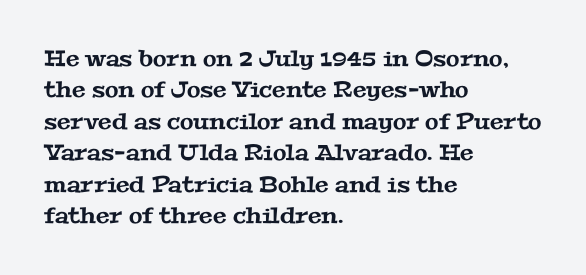
Q: Is the text underlined? A: No.
Q: How is the paragraph aligned? A: Left-aligned.
Q: Is the spacing between letters normal or unusually wide? A: Normal.
Q: Is the spacing between lines tight, normal or loose? A: Normal.
